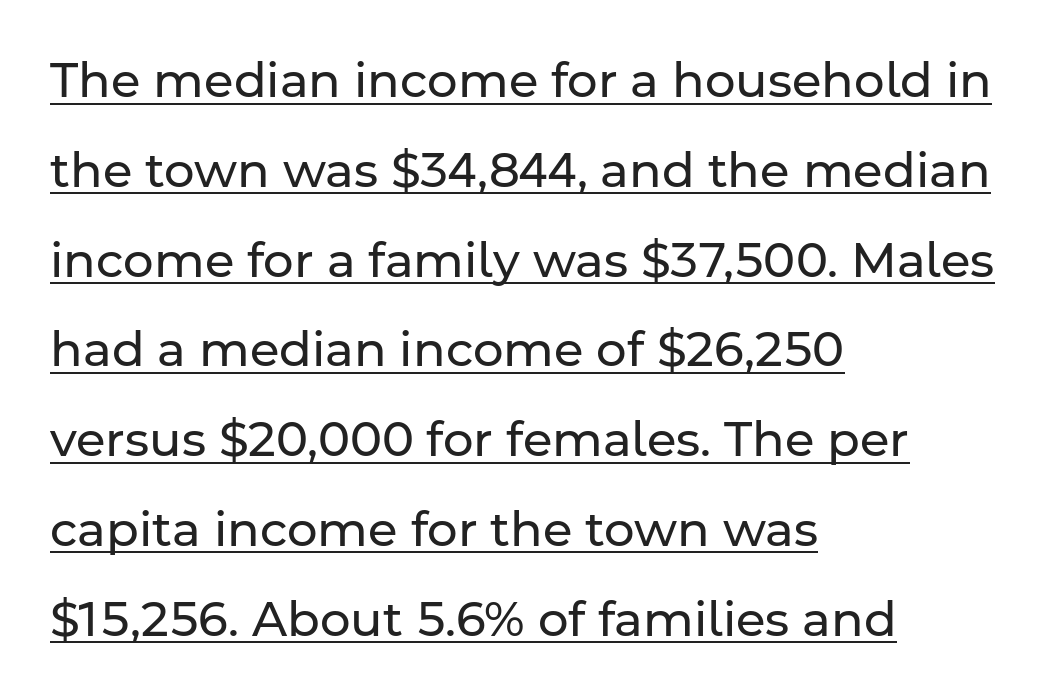
Q: Is the text bold? A: No.
Q: Is the text italic (slanted)? A: No, it is upright.
Q: Is the typeface a serif or a sans-serif typeface? A: Sans-serif.
Q: Is the text underlined? A: Yes.
Q: How is the paragraph aligned? A: Left-aligned.
Q: Is the spacing between letters normal or unusually wide? A: Normal.
Q: Width (condensed, normal, or wide)? A: Normal.
Q: Stroke contrast? A: Low.
Q: x-height? A: Medium.
Q: Monospaced? A: No.
